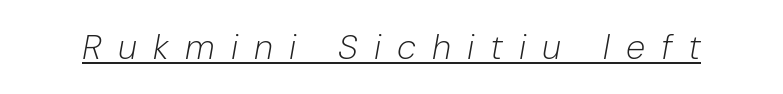
The image shows 35 px light type, italic (leaning right); set unusually wide letter spacing (+0.46 em), underlined; low stroke contrast and a medium x-height.
